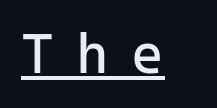
{"serif": "no", "italic": "no", "bold": "no", "weight": "regular", "width": "normal", "stroke_contrast": "low", "x_height": "medium", "underline": "yes", "letter_spacing": "wide", "letter_spacing_em": 0.4, "glyph_px": 56}
